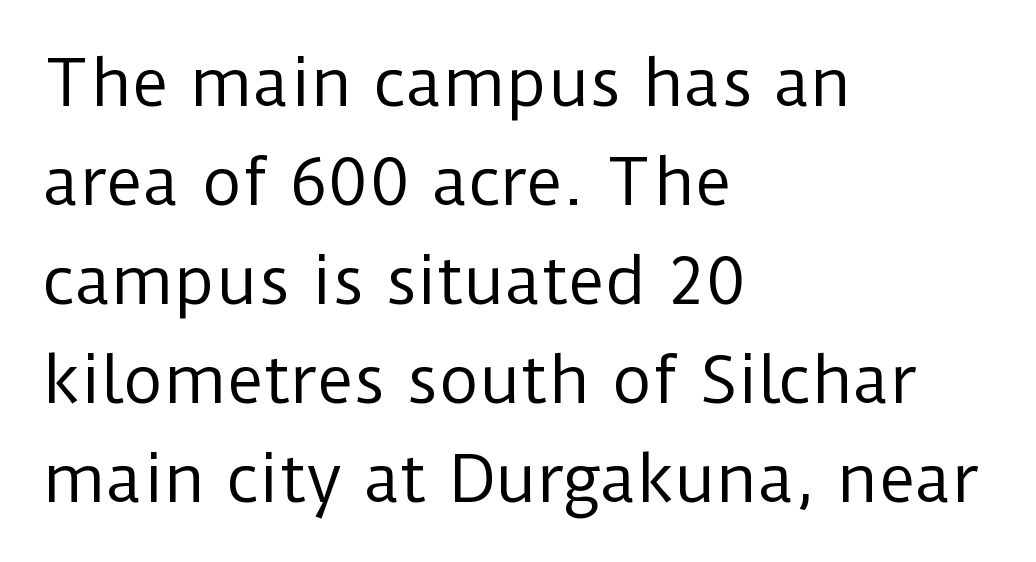
The rendering keeps characters at their native spacing. Horizontally, the lines are justified to the leading edge only. These lines sit exactly where default settings would place them. Do the characters align in a grid? No, the font is proportional. Only glyphs here, with clear space below each row.
